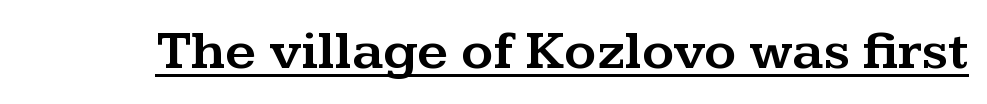
Q: Is the text italic (slanted)? A: No, it is upright.
Q: Is the typeface a serif or a sans-serif typeface? A: Serif.
Q: Is the text underlined? A: Yes.
Q: Is the spacing between letters normal or unusually wide? A: Normal.
Q: Width (condensed, normal, or wide)? A: Wide.
Q: Stroke contrast? A: Medium.
Q: x-height? A: Medium.
Q: Monospaced? A: No.
